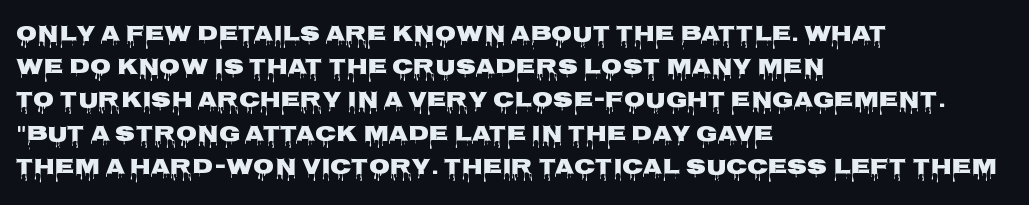
Q: Is the text italic (slanted)? A: No, it is upright.
Q: Is the text underlined? A: No.
Q: How is the paragraph aligned? A: Left-aligned.
Q: Is the spacing between letters normal or unusually wide? A: Normal.
Q: Is the spacing between lines tight, normal or loose? A: Normal.
